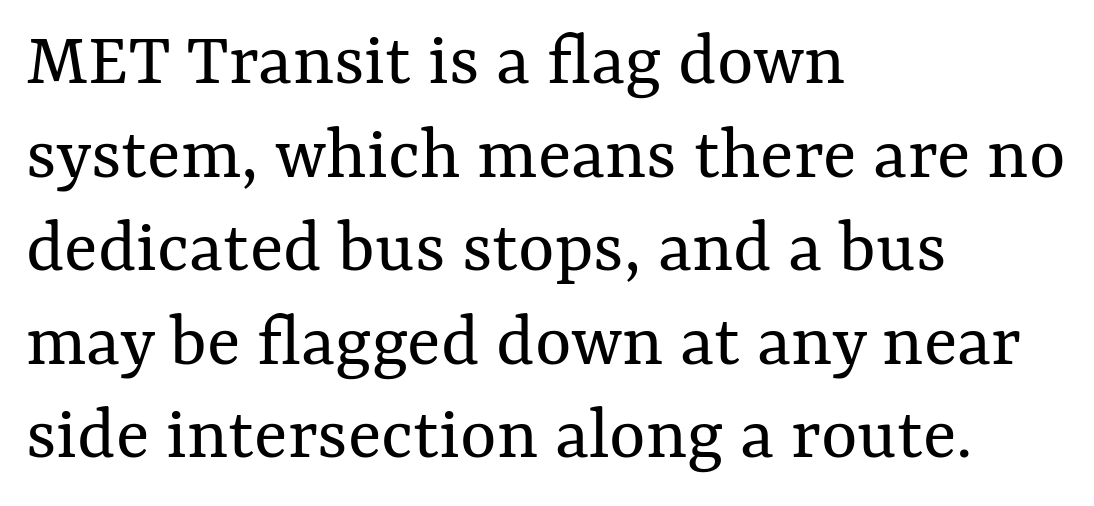
The image shows 78 px regular-weight type, upright; set left-aligned, line spacing 1.2x, normal letter spacing, not underlined; medium stroke contrast and a medium x-height.
